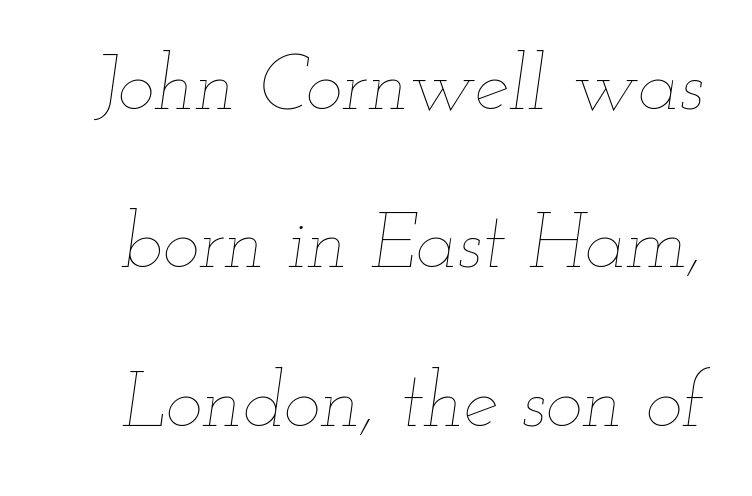
The image shows 78 px thin, wide type, italic (leaning right); set loose line spacing (2.03x), normal letter spacing, not underlined; low stroke contrast and a small x-height.
